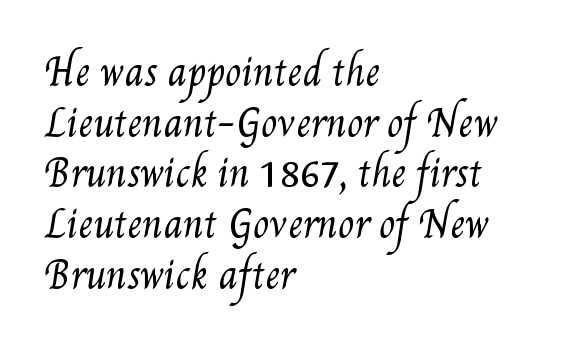
Q: Is the text bold? A: No.
Q: Is the text underlined? A: No.
Q: How is the paragraph aligned? A: Left-aligned.
Q: Is the spacing between letters normal or unusually wide? A: Normal.
Q: Is the spacing between lines tight, normal or loose? A: Normal.
Q: Width (condensed, normal, or wide)? A: Condensed.
Q: Stroke contrast? A: Medium.
Q: x-height? A: Small.
Q: Monospaced? A: No.
